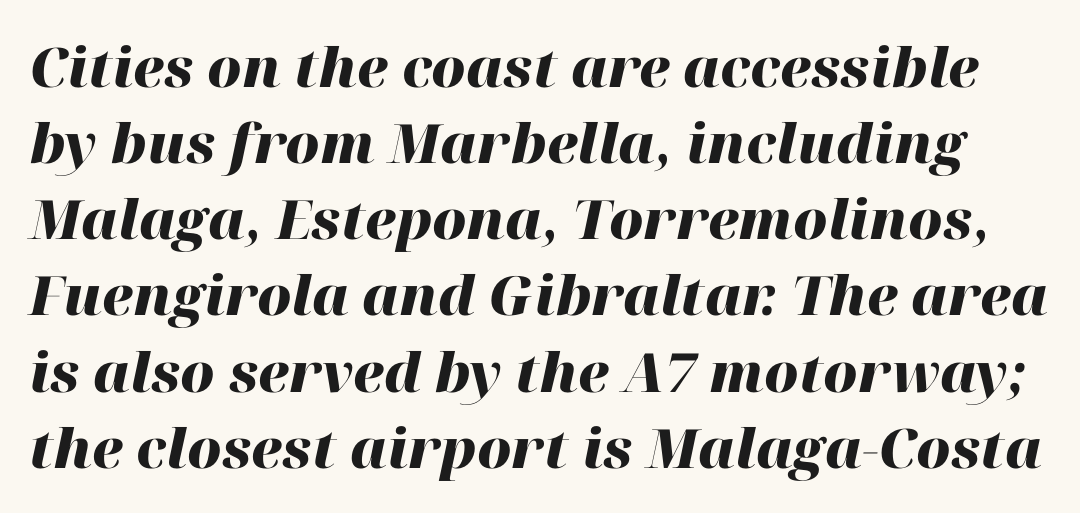
{"italic": "yes", "lean": "right", "slant_degrees": 12, "bold": "yes", "weight": "heavy", "width": "normal", "stroke_contrast": "high", "x_height": "medium", "monospaced": "no", "underline": "no", "line_spacing": "normal", "line_spacing_ratio": 1.41, "letter_spacing": "normal", "letter_spacing_em": 0.0, "glyph_px": 54}
